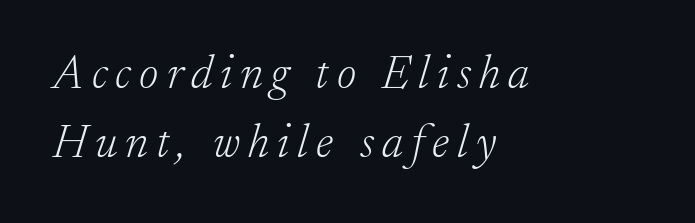
The image shows 47 px light serif type, italic (leaning right); set left-aligned, normal line spacing (1.46x), not underlined; low stroke contrast and a small x-height.
